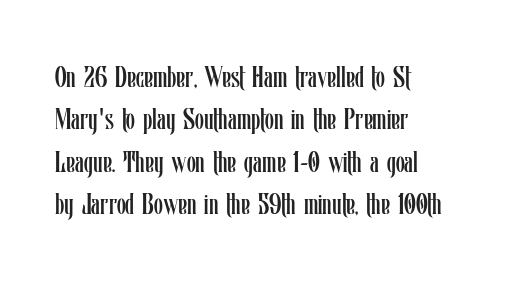
Q: Is the text bold? A: No.
Q: Is the text italic (slanted)? A: No, it is upright.
Q: Is the text underlined? A: No.
Q: How is the paragraph aligned? A: Left-aligned.
Q: Is the spacing between letters normal or unusually wide? A: Normal.
Q: Is the spacing between lines tight, normal or loose? A: Normal.
Q: Width (condensed, normal, or wide)? A: Condensed.
Q: Stroke contrast? A: Low.
Q: x-height? A: Medium.
Q: Monospaced? A: No.
